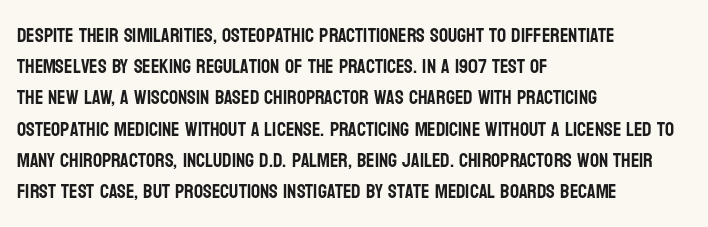
The image shows 20 px text type, upright; set left-aligned, normal line spacing (1.56x), normal letter spacing, not underlined.
